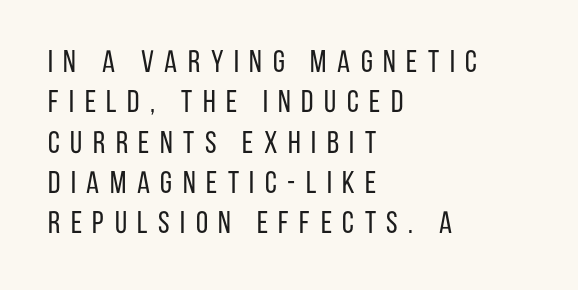
Q: Is the text bold? A: No.
Q: Is the text italic (slanted)? A: No, it is upright.
Q: Is the typeface a serif or a sans-serif typeface? A: Sans-serif.
Q: Is the text underlined? A: No.
Q: How is the paragraph aligned? A: Left-aligned.
Q: Is the spacing between letters normal or unusually wide? A: Unusually wide.
Q: Is the spacing between lines tight, normal or loose? A: Normal.
Q: Width (condensed, normal, or wide)? A: Condensed.
Q: Stroke contrast? A: Low.
Q: x-height? A: Large.
Q: Monospaced? A: No.
